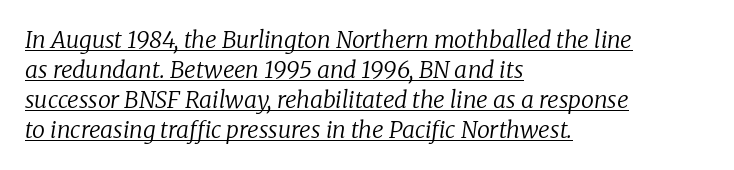
The image shows 23 px text type, italic (leaning right); set left-aligned, normal line spacing (1.3x), normal letter spacing, underlined.
